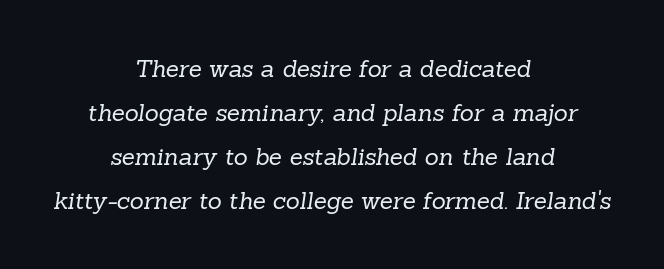
Q: Is the text bold? A: No.
Q: Is the text underlined? A: No.
Q: How is the paragraph aligned? A: Centered.
Q: Is the spacing between letters normal or unusually wide? A: Normal.
